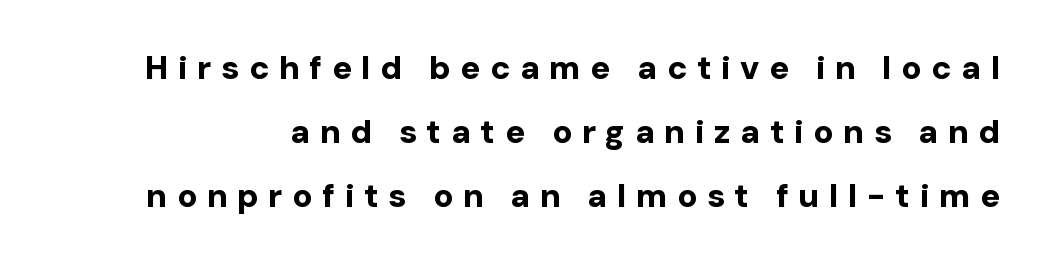
The image shows 33 px bold sans-serif type, upright; set loose line spacing (1.94x), unusually wide letter spacing (+0.29 em), not underlined; low stroke contrast and a medium x-height.
